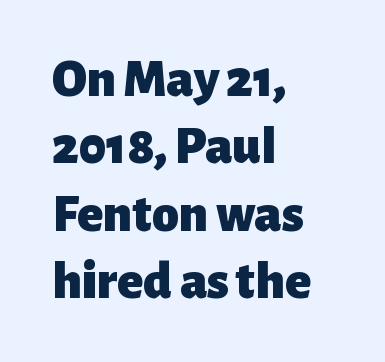
{"serif": "no", "italic": "no", "bold": "yes", "weight": "heavy", "width": "normal", "stroke_contrast": "low", "x_height": "medium", "monospaced": "no", "underline": "no", "align": "left", "line_spacing": "normal", "line_spacing_ratio": 1.25, "letter_spacing": "normal", "letter_spacing_em": 0.0, "glyph_px": 54}
